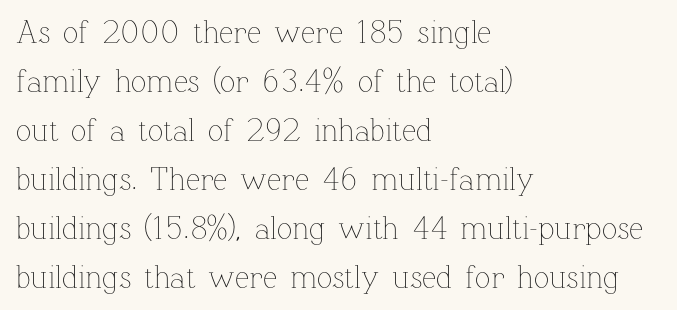
The image shows 32 px thin type, upright; set left-aligned, normal line spacing (1.53x), normal letter spacing, not underlined; low stroke contrast and a medium x-height.
